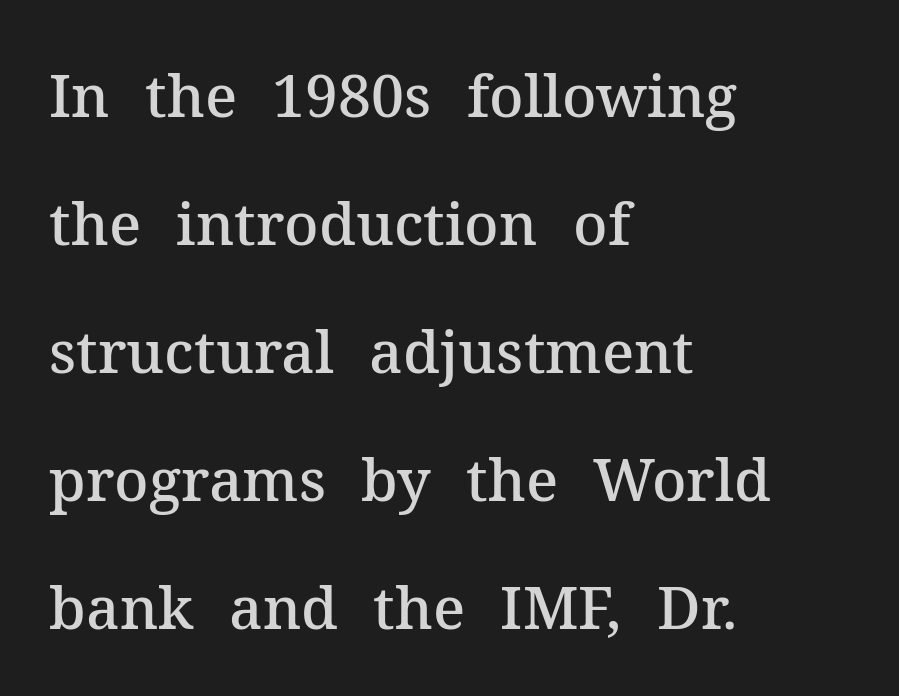
This sample has the flowing, uneven cadence of proportional lettering. The typeface chosen for these lines features serifs. This is the regular roman posture of the typeface. On the weight axis this lands at semibold, roughly 600.
